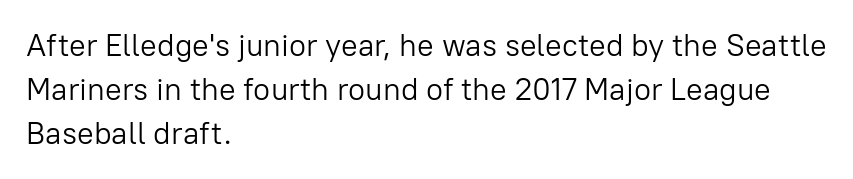
{"serif": "no", "italic": "no", "bold": "no", "weight": "light", "width": "normal", "stroke_contrast": "low", "x_height": "medium", "monospaced": "no", "underline": "no", "align": "left", "line_spacing": "normal", "line_spacing_ratio": 1.42, "letter_spacing": "normal", "letter_spacing_em": 0.0, "glyph_px": 31}
